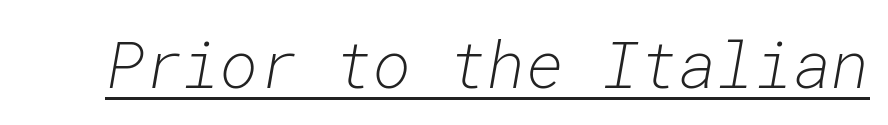
The font's italic variant was chosen for this text. Decoration check: the copy is underlined. Spacing verdict: monospaced, one width for all characters. The horizontal fit of the characters is conventional and even. Compared with a typical body face, this is equally light or lighter still.
